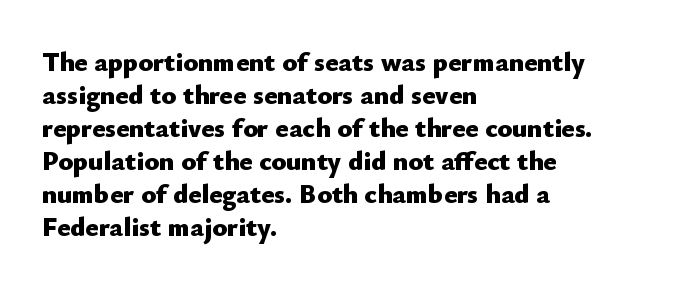
Q: Is the text bold? A: Yes.
Q: Is the text italic (slanted)? A: No, it is upright.
Q: Is the text underlined? A: No.
Q: How is the paragraph aligned? A: Left-aligned.
Q: Is the spacing between letters normal or unusually wide? A: Normal.
